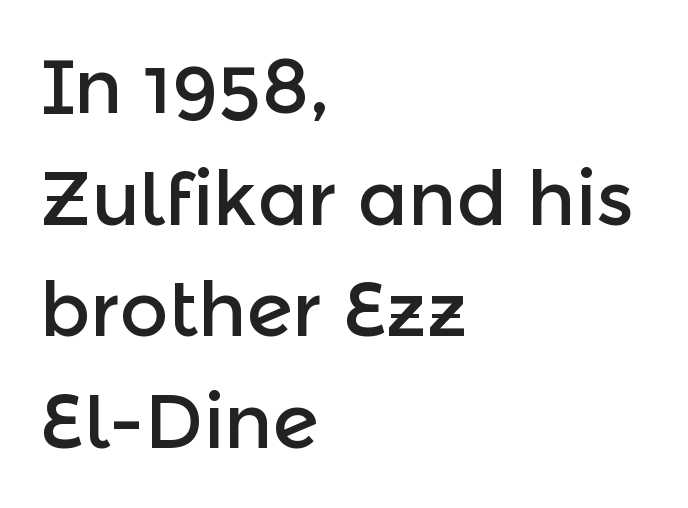
Q: Is the text italic (slanted)? A: No, it is upright.
Q: Is the typeface a serif or a sans-serif typeface? A: Sans-serif.
Q: Is the text underlined? A: No.
Q: How is the paragraph aligned? A: Left-aligned.
Q: Is the spacing between letters normal or unusually wide? A: Normal.
Q: Is the spacing between lines tight, normal or loose? A: Normal.
Q: Width (condensed, normal, or wide)? A: Normal.
Q: x-height? A: Medium.
Q: Monospaced? A: No.
